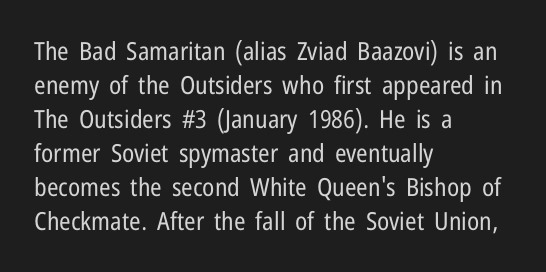
Q: Is the text bold? A: No.
Q: Is the text italic (slanted)? A: No, it is upright.
Q: Is the text underlined? A: No.
Q: How is the paragraph aligned? A: Left-aligned.
Q: Is the spacing between letters normal or unusually wide? A: Normal.
Q: Is the spacing between lines tight, normal or loose? A: Normal.
